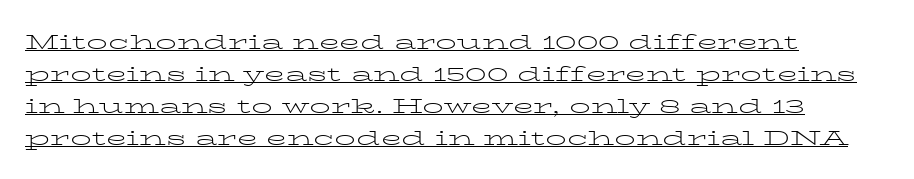
The image shows 21 px text type, upright; set left-aligned, normal line spacing (1.52x), normal letter spacing, underlined.
